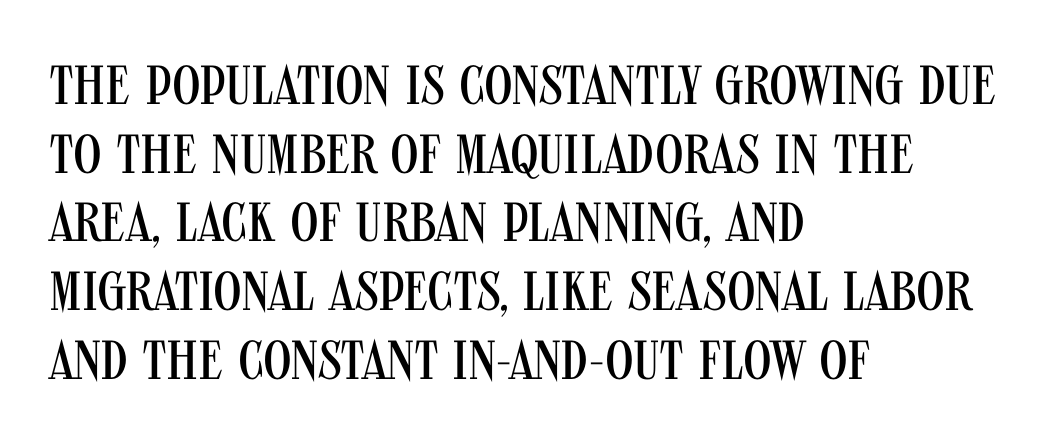
The image shows 55 px regular-weight, condensed sans-serif type, upright; set left-aligned, normal line spacing (1.25x), normal letter spacing, not underlined; medium stroke contrast and a large x-height.
